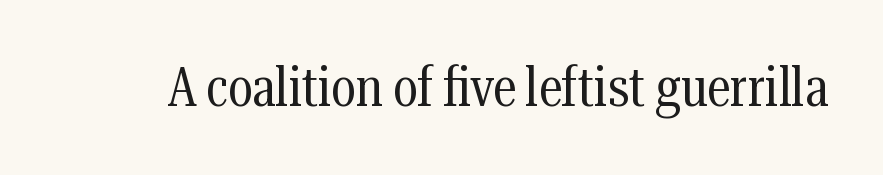
The image shows 54 px regular-weight, condensed serif type, upright; set normal letter spacing, not underlined; medium stroke contrast and a medium x-height.
